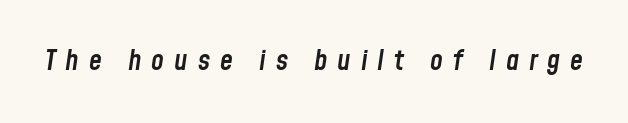
The image shows 29 px semibold, condensed type, italic (leaning right); set unusually wide letter spacing (+0.34 em), not underlined; low stroke contrast and a medium x-height.
